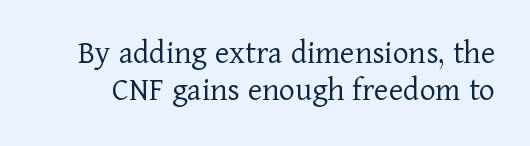
The image shows 34 px light serif type, upright; set tight line spacing (1.08x), normal letter spacing, not underlined; low stroke contrast and a medium x-height.
